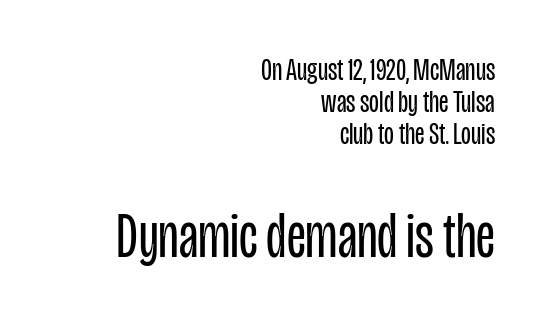
The image shows 64 px regular-weight, condensed sans-serif type, upright; set right-aligned, tight line spacing (1.0x), normal letter spacing, not underlined; the second (bottom) block is 2.0x larger; low stroke contrast and a large x-height.
